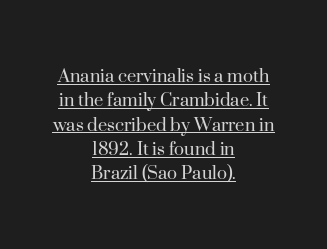
What stands out about the letter spacing? Nothing — it is the standard amount. Caption: multi-line text, centered on the measure. A baseline rule has been typeset under these characters. The letters stand straight up with perfectly vertical stems. Unbolded letterforms with no extra heft.
